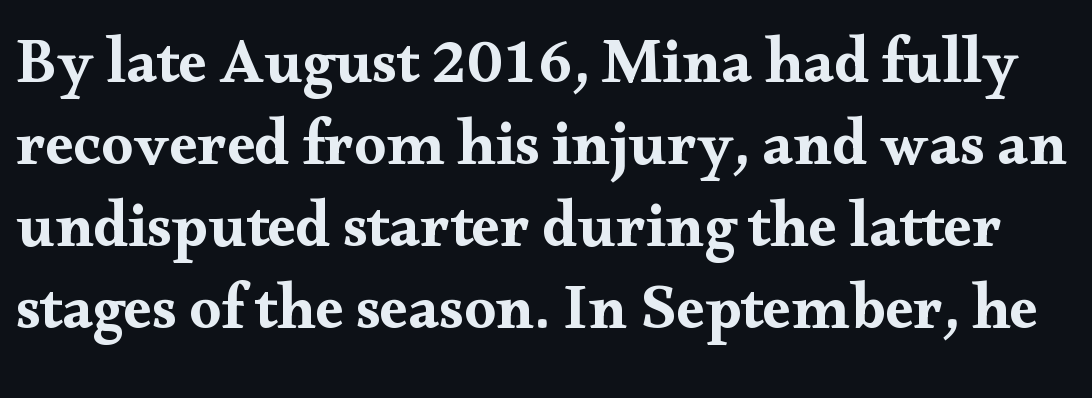
Q: Is the text italic (slanted)? A: No, it is upright.
Q: Is the typeface a serif or a sans-serif typeface? A: Serif.
Q: Is the text underlined? A: No.
Q: Is the spacing between letters normal or unusually wide? A: Normal.
Q: Is the spacing between lines tight, normal or loose? A: Normal.
Q: Width (condensed, normal, or wide)? A: Wide.
Q: Stroke contrast? A: Medium.
Q: x-height? A: Small.
Q: Monospaced? A: No.
